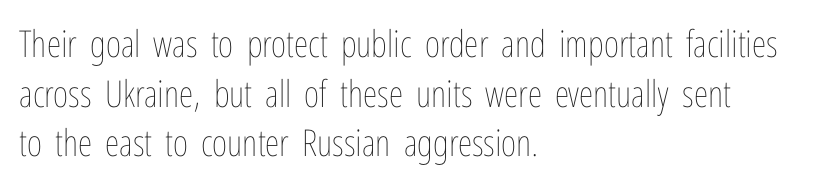
Q: Is the text bold? A: No.
Q: Is the text italic (slanted)? A: No, it is upright.
Q: Is the text underlined? A: No.
Q: How is the paragraph aligned? A: Left-aligned.
Q: Is the spacing between letters normal or unusually wide? A: Normal.
Q: Is the spacing between lines tight, normal or loose? A: Normal.
Q: Width (condensed, normal, or wide)? A: Condensed.
Q: Stroke contrast? A: Low.
Q: x-height? A: Medium.
Q: Monospaced? A: No.
